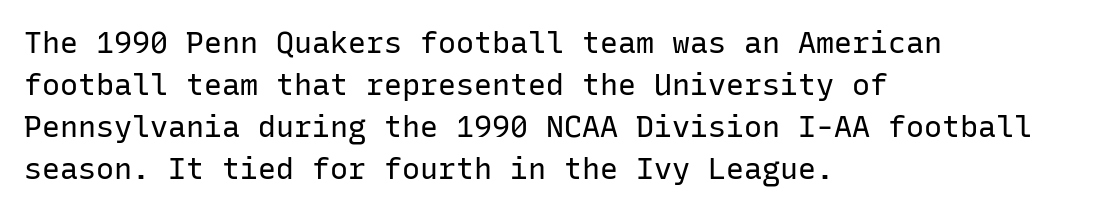
{"serif": "no", "italic": "no", "bold": "no", "weight": "regular", "width": "normal", "stroke_contrast": "low", "x_height": "medium", "monospaced": "yes", "underline": "no", "align": "left", "line_spacing": "normal", "line_spacing_ratio": 1.4, "letter_spacing": "normal", "letter_spacing_em": 0.0, "glyph_px": 30}
